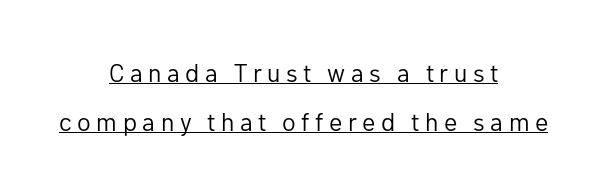
Q: Is the text bold? A: No.
Q: Is the text italic (slanted)? A: No, it is upright.
Q: Is the text underlined? A: Yes.
Q: How is the paragraph aligned? A: Centered.
Q: Is the spacing between letters normal or unusually wide? A: Unusually wide.
Q: Is the spacing between lines tight, normal or loose? A: Loose.
